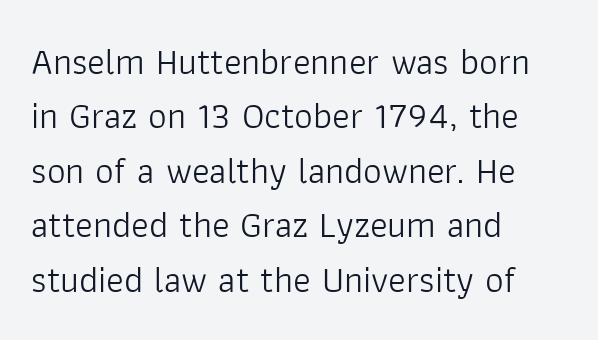
{"serif": "no", "italic": "no", "bold": "no", "weight": "light", "width": "normal", "stroke_contrast": "low", "x_height": "medium", "monospaced": "no", "underline": "no", "align": "left", "line_spacing": "normal", "line_spacing_ratio": 1.47, "letter_spacing": "normal", "letter_spacing_em": 0.0, "glyph_px": 37}
